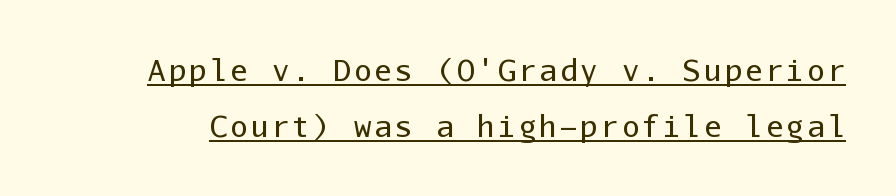
The typeface chosen for these lines omits serifs. The passage shown stacks its lines with a broad gap. The sample's only ornament is a line tracing under the words. Italic? Not at all — the glyphs are vertical.
